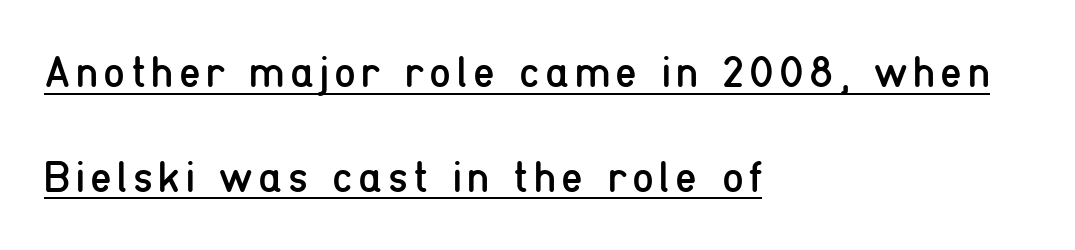
Q: Is the text bold? A: No.
Q: Is the text italic (slanted)? A: No, it is upright.
Q: Is the typeface a serif or a sans-serif typeface? A: Sans-serif.
Q: Is the text underlined? A: Yes.
Q: How is the paragraph aligned? A: Left-aligned.
Q: Is the spacing between lines tight, normal or loose? A: Loose.
Q: Width (condensed, normal, or wide)? A: Condensed.
Q: Stroke contrast? A: Low.
Q: x-height? A: Medium.
Q: Monospaced? A: No.
